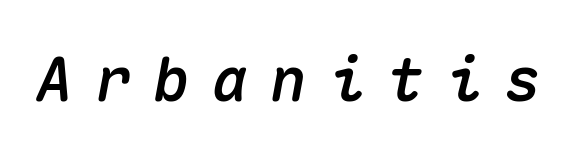
The image shows 61 px text type, italic (leaning right), monospaced; set unusually wide letter spacing (+0.36 em), not underlined; medium stroke contrast and a medium x-height.
